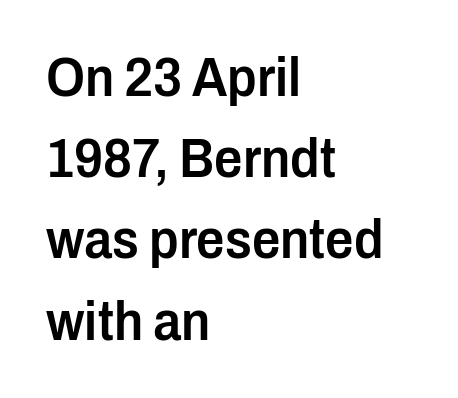
The image shows 56 px semibold, condensed sans-serif type, upright; set left-aligned, normal line spacing (1.45x), normal letter spacing, not underlined; low stroke contrast and a medium x-height.
